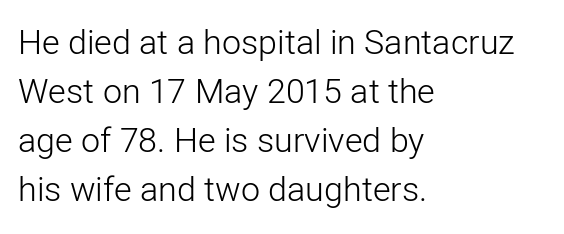
The image shows 34 px light sans-serif type, upright; set left-aligned, normal line spacing (1.44x), normal letter spacing, not underlined; low stroke contrast and a medium x-height.
